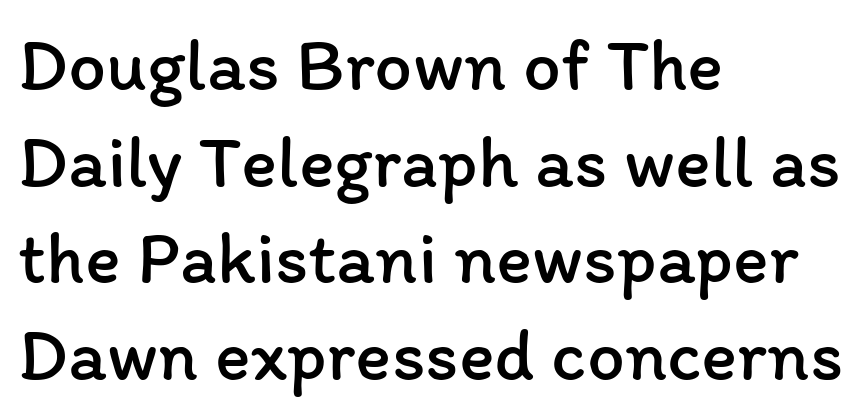
{"italic": "no", "bold": "no", "weight": "regular", "width": "normal", "stroke_contrast": "low", "x_height": "medium", "monospaced": "no", "underline": "no", "align": "left", "line_spacing": "normal", "line_spacing_ratio": 1.29, "letter_spacing": "normal", "letter_spacing_em": 0.0, "glyph_px": 75}
